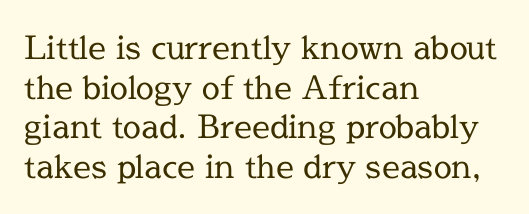
{"serif": "yes", "italic": "no", "bold": "no", "weight": "regular", "width": "normal", "x_height": "medium", "monospaced": "no", "underline": "no", "align": "left", "line_spacing_ratio": 1.24, "letter_spacing": "normal", "letter_spacing_em": 0.0, "glyph_px": 32}
